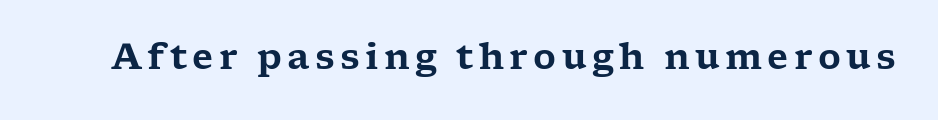
Q: Is the text italic (slanted)? A: No, it is upright.
Q: Is the typeface a serif or a sans-serif typeface? A: Serif.
Q: Is the text underlined? A: No.
Q: Width (condensed, normal, or wide)? A: Wide.
Q: Stroke contrast? A: Low.
Q: x-height? A: Medium.
Q: Monospaced? A: No.
